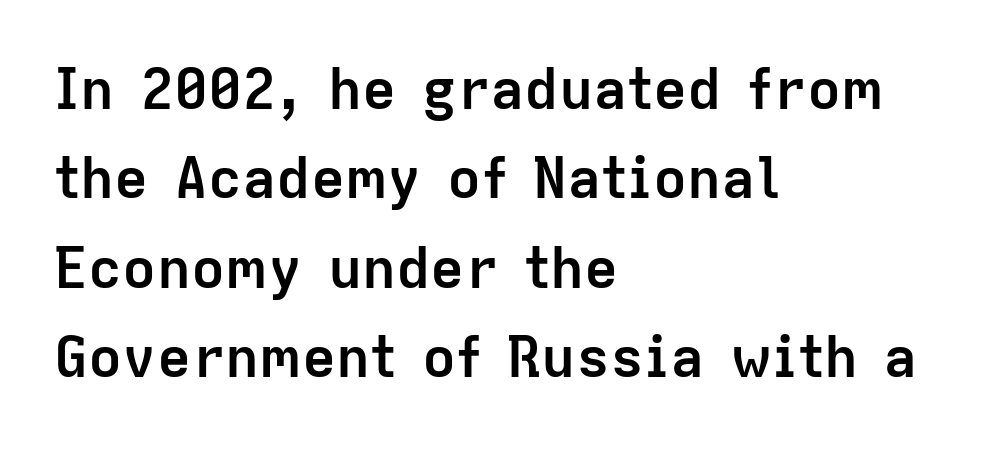
The image shows 57 px semibold sans-serif type, upright; set left-aligned, normal line spacing (1.57x), normal letter spacing, not underlined; low stroke contrast and a medium x-height.
